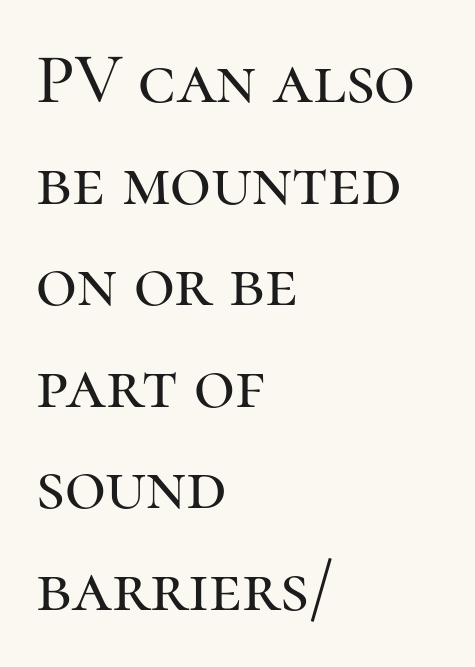
{"serif": "yes", "italic": "no", "width": "normal", "stroke_contrast": "high", "x_height": "medium", "monospaced": "no", "underline": "no", "align": "left", "line_spacing": "normal", "line_spacing_ratio": 1.43, "letter_spacing": "normal", "letter_spacing_em": 0.0, "glyph_px": 71}
